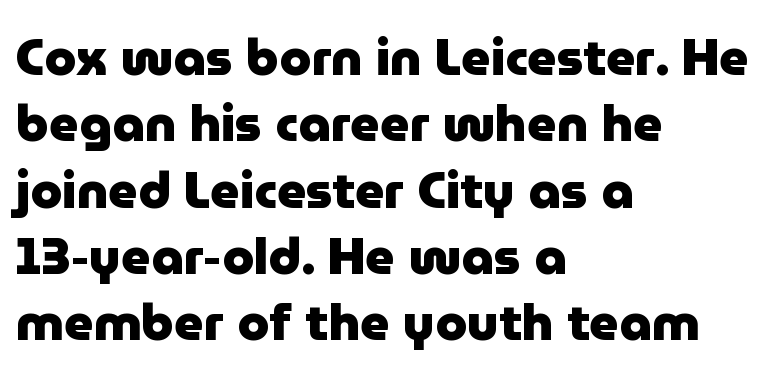
The image shows 51 px heavy sans-serif type, upright; set left-aligned, normal line spacing (1.3x), normal letter spacing, not underlined; low stroke contrast and a medium x-height.
